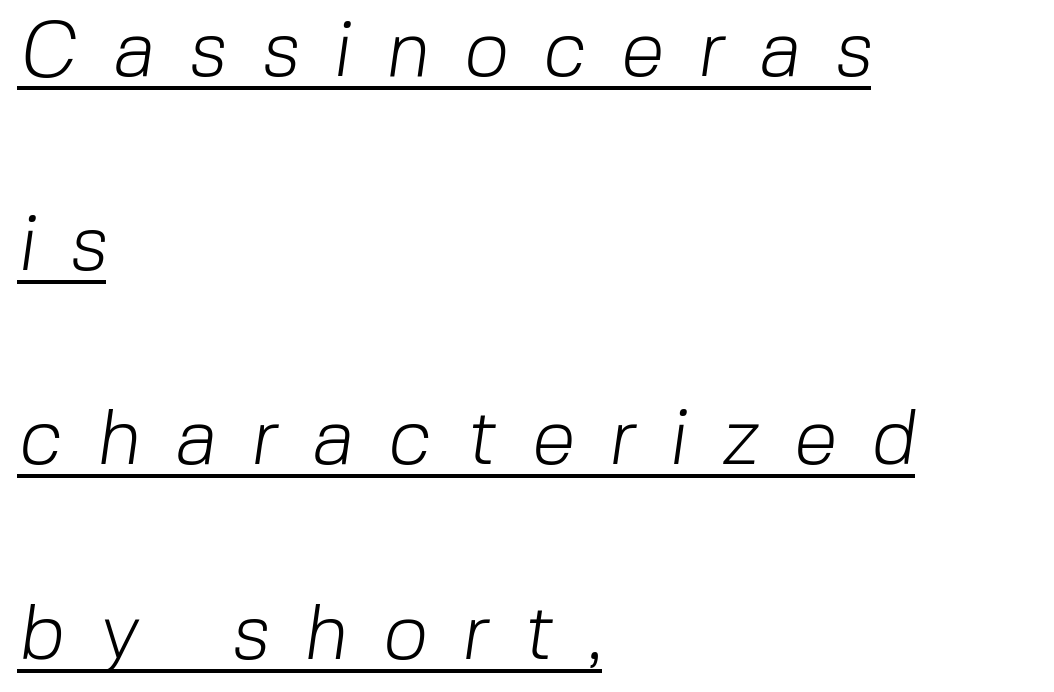
Q: Is the text bold? A: No.
Q: Is the typeface a serif or a sans-serif typeface? A: Sans-serif.
Q: Is the text underlined? A: Yes.
Q: How is the paragraph aligned? A: Left-aligned.
Q: Is the spacing between letters normal or unusually wide? A: Unusually wide.
Q: Is the spacing between lines tight, normal or loose? A: Loose.
Q: Width (condensed, normal, or wide)? A: Normal.
Q: Stroke contrast? A: Low.
Q: x-height? A: Medium.
Q: Monospaced? A: No.
